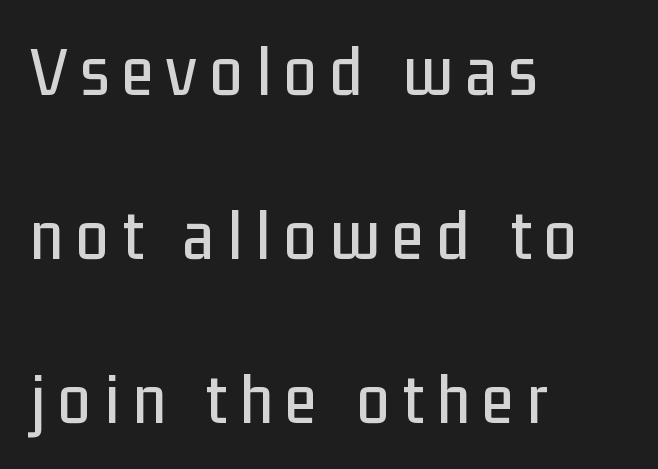
{"serif": "no", "italic": "no", "width": "condensed", "stroke_contrast": "low", "x_height": "medium", "monospaced": "no", "underline": "no", "align": "left", "line_spacing": "loose", "line_spacing_ratio": 2.25, "glyph_px": 73}
